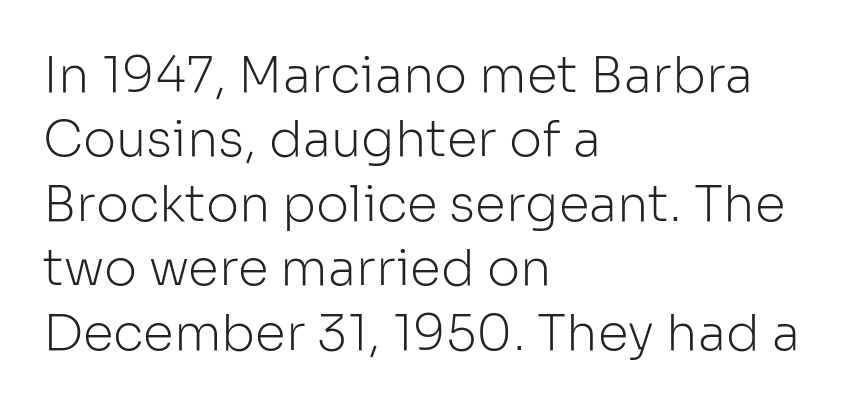
Stroke mass is kept to a normal reading level or below. Spacing between characters is what you'd get straight out of the box. A typesetter would label this face a sans. Horizontally, the lines are justified to the leading edge only.
